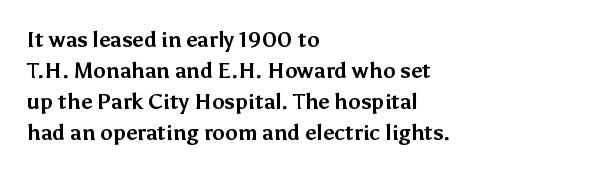
These lines keep a tight, regular rhythm from letter to letter. The typesetting leans heavy: a genuine bold. Line beginnings align vertically; line endings do not. If you drew a line through each stem, it would be perfectly vertical. Letters rest on an invisible, unmarked baseline.
